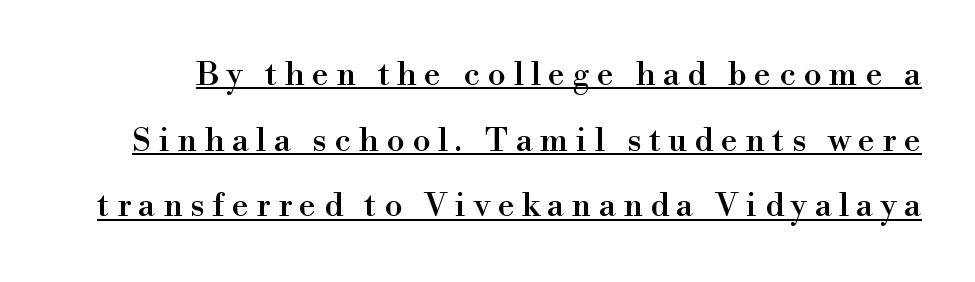
Q: Is the text italic (slanted)? A: No, it is upright.
Q: Is the typeface a serif or a sans-serif typeface? A: Serif.
Q: Is the text underlined? A: Yes.
Q: Is the spacing between letters normal or unusually wide? A: Unusually wide.
Q: Is the spacing between lines tight, normal or loose? A: Loose.
Q: Width (condensed, normal, or wide)? A: Normal.
Q: x-height? A: Small.
Q: Monospaced? A: No.
